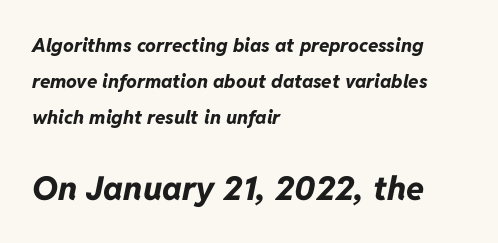
The image shows 33 px bold type, italic (leaning right); set left-aligned, line spacing 1.89x, normal letter spacing, not underlined; the second (bottom) block is 1.74x larger; low stroke contrast and a medium x-height.
